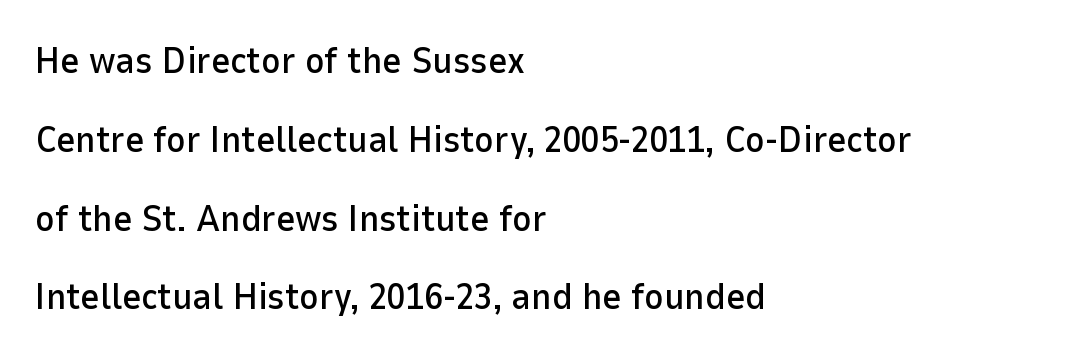
The passage shown stacks its lines with a broad gap. Look at the bottom of the vertical strokes: they stop flat, with no serifs. It's the straight-up-and-down kind of type. Does extra space separate the letters? No, they use regular spacing.
